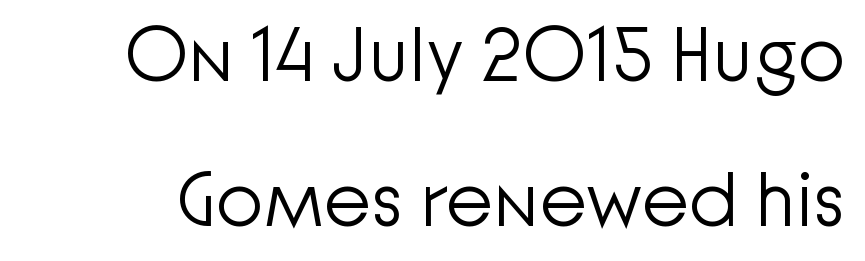
{"serif": "no", "italic": "no", "bold": "no", "weight": "light", "width": "normal", "stroke_contrast": "low", "x_height": "medium", "monospaced": "no", "underline": "no", "line_spacing_ratio": 1.88, "letter_spacing": "normal", "letter_spacing_em": 0.0, "glyph_px": 77}
